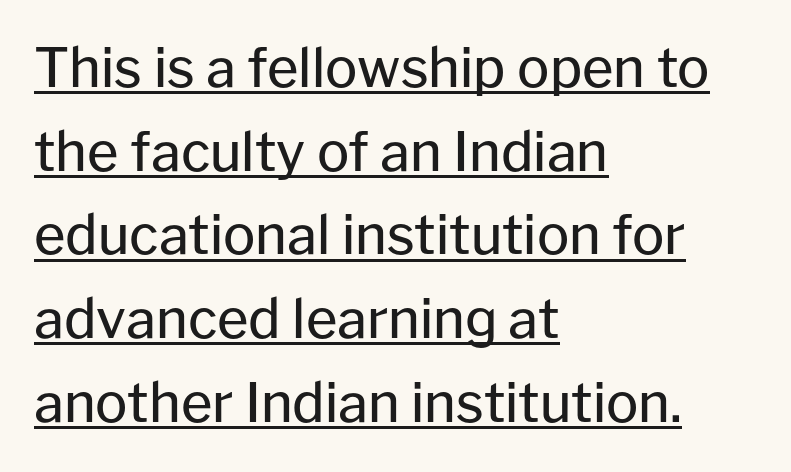
Q: Is the text bold? A: No.
Q: Is the text italic (slanted)? A: No, it is upright.
Q: Is the typeface a serif or a sans-serif typeface? A: Sans-serif.
Q: Is the text underlined? A: Yes.
Q: How is the paragraph aligned? A: Left-aligned.
Q: Is the spacing between letters normal or unusually wide? A: Normal.
Q: Is the spacing between lines tight, normal or loose? A: Normal.
Q: Width (condensed, normal, or wide)? A: Normal.
Q: Stroke contrast? A: Low.
Q: x-height? A: Medium.
Q: Monospaced? A: No.
